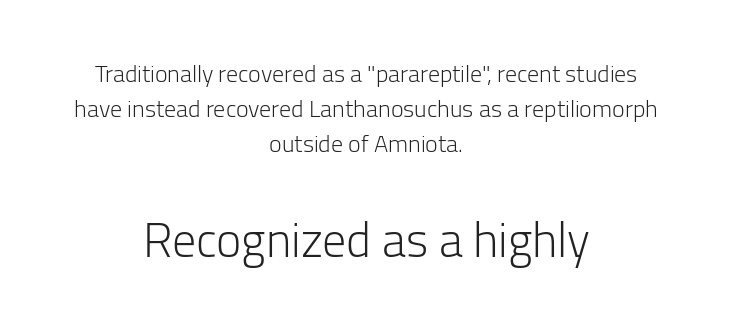
Q: Is the text bold? A: No.
Q: Is the text italic (slanted)? A: No, it is upright.
Q: Is the typeface a serif or a sans-serif typeface? A: Sans-serif.
Q: Is the text underlined? A: No.
Q: How is the paragraph aligned? A: Centered.
Q: Is the spacing between letters normal or unusually wide? A: Normal.
Q: Is the spacing between lines tight, normal or loose? A: Normal.
Q: Which block of text is set in a larger size, the first (top) or the second (bottom)? A: The second (bottom) one.
Q: Width (condensed, normal, or wide)? A: Normal.
Q: Stroke contrast? A: Low.
Q: x-height? A: Medium.
Q: Monospaced? A: No.
